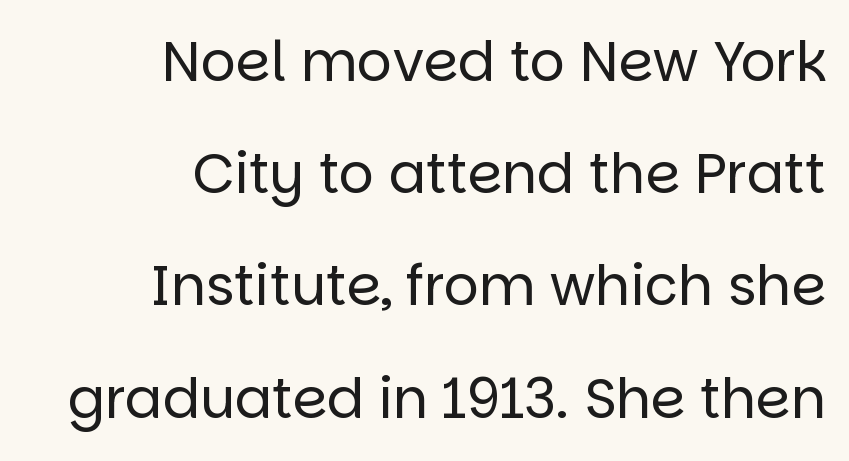
The image shows 55 px regular-weight sans-serif type, upright; set right-aligned, loose line spacing (2.04x), normal letter spacing, not underlined; low stroke contrast and a large x-height.
